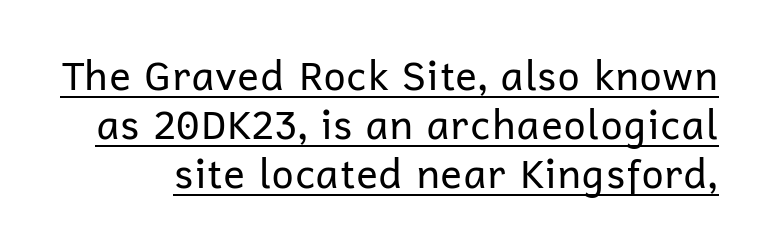
The image shows 40 px regular-weight sans-serif type, upright; set line spacing 1.23x, normal letter spacing, underlined; low stroke contrast and a medium x-height.
